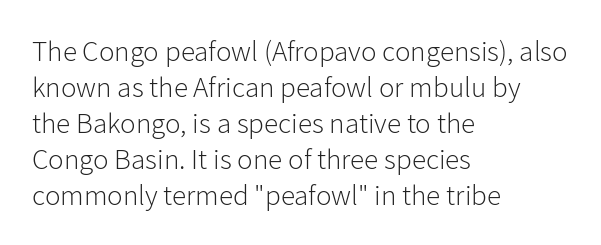
Serif or sans? Sans — the stroke terminals are bare. Horizontal alignment here is leftward, the default for most running prose. Default kerning and tracking; the words read as compact shapes. Style check: upright. Weight: in the light-to-regular range. Quick note: underline off.
